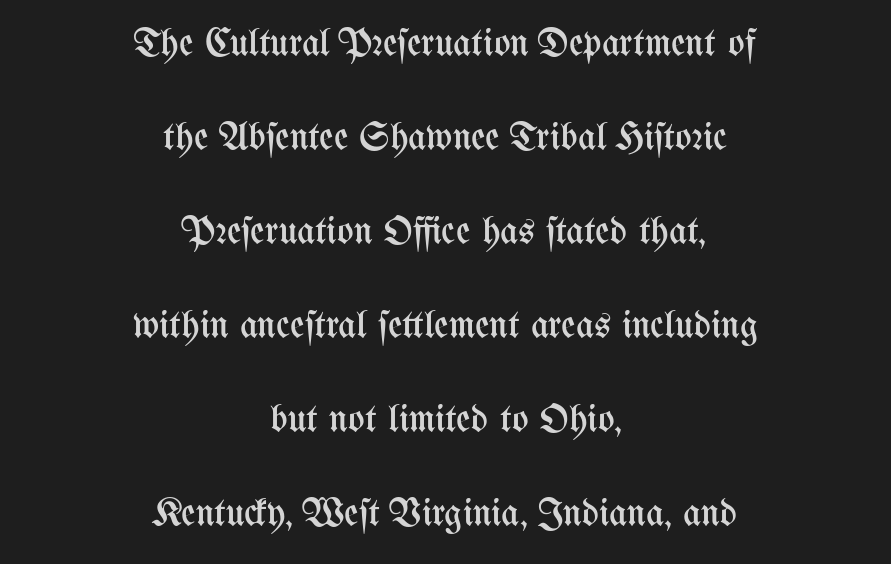
The image shows 39 px regular-weight, condensed type, upright; set centered, loose line spacing (2.41x), normal letter spacing, not underlined; medium stroke contrast and a medium x-height.
